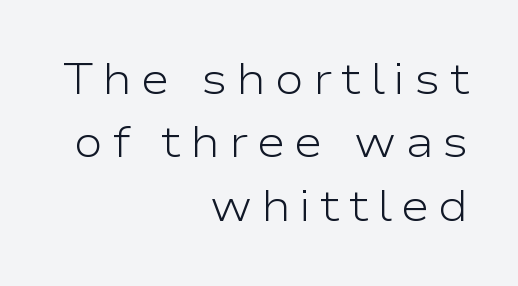
No feet cap the strokes, marking this as sans-serif type. Whoever set this chose a conventional vertical rhythm. Typeset ragged left — the right edge is the straight one. The lettering stays uniformly vertical, giving the passage a roman look.
